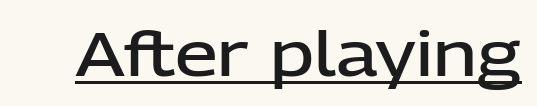
A bit beefed up — I'd call it semibold rather than bold. Students, note that the glyphs here touch the page at normal intervals. Unlike italic type, these characters show no tilt at all. This is sans-serif lettering, the kind often seen on screens and signage. Character widths vary here, with narrow letters taking less room than wide ones.
